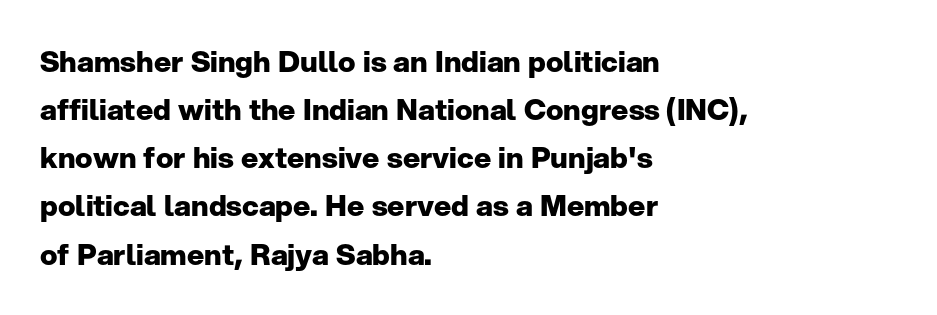
{"serif": "no", "italic": "no", "bold": "yes", "weight": "heavy", "width": "normal", "stroke_contrast": "low", "x_height": "medium", "monospaced": "no", "underline": "no", "align": "left", "line_spacing": "normal", "line_spacing_ratio": 1.66, "letter_spacing": "normal", "letter_spacing_em": 0.0, "glyph_px": 29}
